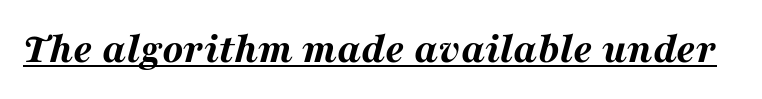
Q: Is the text bold? A: Yes.
Q: Is the text italic (slanted)? A: Yes, it leans right by about 16 degrees.
Q: Is the text underlined? A: Yes.
Q: Is the spacing between letters normal or unusually wide? A: Normal.
Q: Width (condensed, normal, or wide)? A: Wide.
Q: Stroke contrast? A: Medium.
Q: x-height? A: Medium.
Q: Monospaced? A: No.
